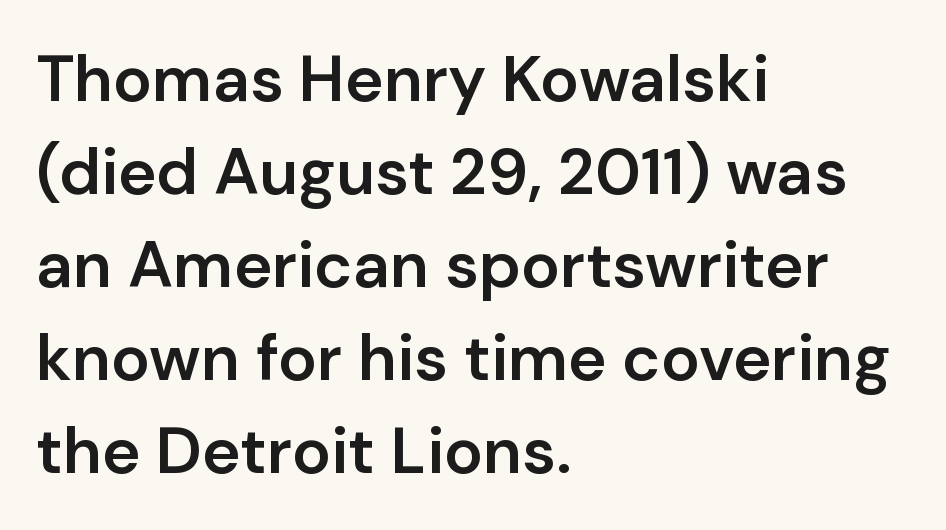
{"serif": "no", "italic": "no", "bold": "semi", "weight": "semibold", "width": "normal", "stroke_contrast": "low", "x_height": "medium", "monospaced": "no", "underline": "no", "align": "left", "line_spacing": "normal", "line_spacing_ratio": 1.43, "letter_spacing": "normal", "letter_spacing_em": 0.0, "glyph_px": 65}
